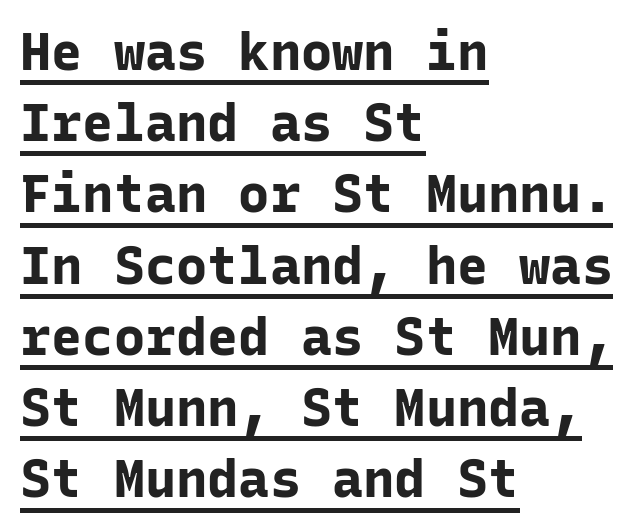
Q: Is the text bold? A: Yes.
Q: Is the text italic (slanted)? A: No, it is upright.
Q: Is the typeface a serif or a sans-serif typeface? A: Sans-serif.
Q: Is the text underlined? A: Yes.
Q: How is the paragraph aligned? A: Left-aligned.
Q: Is the spacing between letters normal or unusually wide? A: Normal.
Q: Is the spacing between lines tight, normal or loose? A: Normal.
Q: Width (condensed, normal, or wide)? A: Normal.
Q: Stroke contrast? A: Low.
Q: x-height? A: Medium.
Q: Monospaced? A: Yes.
